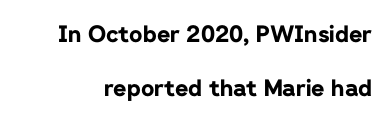
The image shows 23 px bold type, upright; set loose line spacing (2.34x), normal letter spacing, not underlined.
